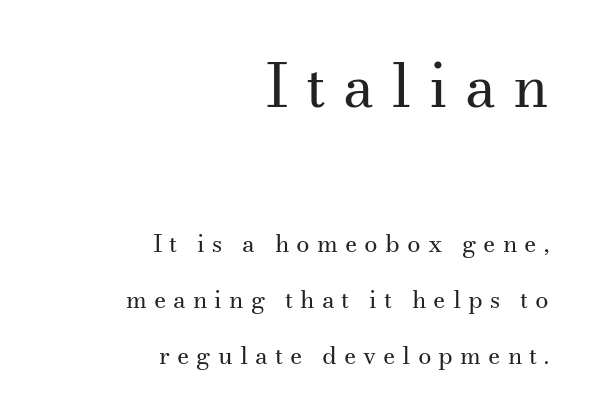
Q: Is the text bold? A: No.
Q: Is the text italic (slanted)? A: No, it is upright.
Q: Is the typeface a serif or a sans-serif typeface? A: Serif.
Q: Is the text underlined? A: No.
Q: How is the paragraph aligned? A: Right-aligned.
Q: Is the spacing between letters normal or unusually wide? A: Unusually wide.
Q: Is the spacing between lines tight, normal or loose? A: Loose.
Q: Which block of text is set in a larger size, the first (top) or the second (bottom)? A: The first (top) one.
Q: Width (condensed, normal, or wide)? A: Normal.
Q: Stroke contrast? A: Medium.
Q: x-height? A: Small.
Q: Monospaced? A: No.
